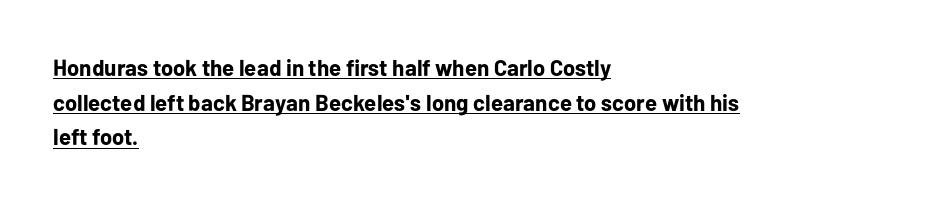
{"italic": "no", "bold": "yes", "underline": "yes", "align": "left", "line_spacing": "normal", "line_spacing_ratio": 1.51, "letter_spacing": "normal", "letter_spacing_em": 0.0, "glyph_px": 23}
